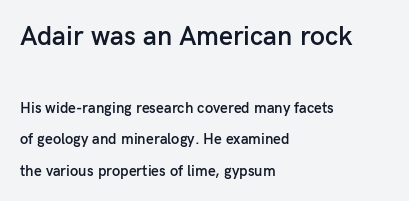
{"italic": "no", "bold": "semi", "underline": "no", "align": "left", "line_spacing": "loose", "line_spacing_ratio": 2.11, "letter_spacing": "normal", "letter_spacing_em": 0.0, "larger_block": "first", "size_ratio": 1.8, "glyph_px": 27}
